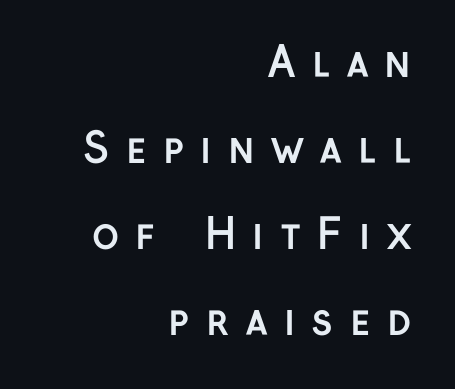
{"serif": "no", "italic": "no", "bold": "yes", "weight": "semibold", "width": "normal", "stroke_contrast": "low", "x_height": "medium", "monospaced": "no", "underline": "no", "align": "right", "line_spacing": "loose", "line_spacing_ratio": 2.1, "letter_spacing": "wide", "letter_spacing_em": 0.4, "glyph_px": 41}
